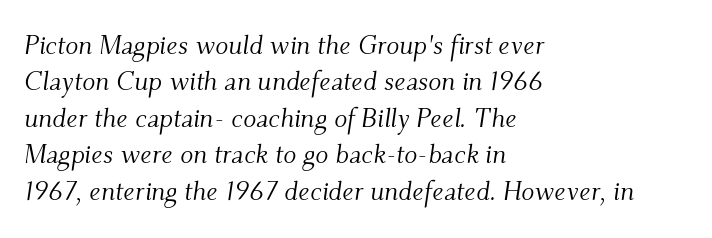
Reading down the block, your eye returns to a fixed left position each line. Italic? Definitely — the glyphs are oblique. The cut favours lightness, reaching ordinary text weight at its darkest. Look at the tracking — it's just the regular setting, nothing added. Baseline-to-baseline distance is the conventional proportion of letter height.
